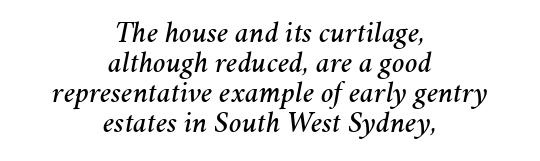
Q: Is the text italic (slanted)? A: Yes, it leans right by about 11 degrees.
Q: Is the text underlined? A: No.
Q: How is the paragraph aligned? A: Centered.
Q: Is the spacing between letters normal or unusually wide? A: Normal.
Q: Is the spacing between lines tight, normal or loose? A: Tight.
Q: Width (condensed, normal, or wide)? A: Normal.
Q: Stroke contrast? A: Medium.
Q: x-height? A: Medium.
Q: Monospaced? A: No.
